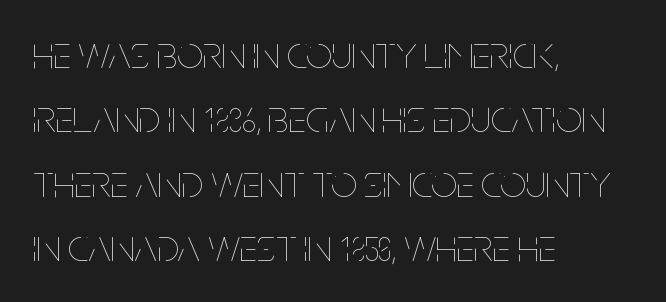
{"italic": "no", "bold": "no", "weight": "thin", "width": "condensed", "stroke_contrast": "low", "x_height": "large", "monospaced": "no", "underline": "no", "align": "left", "line_spacing": "normal", "line_spacing_ratio": 1.4, "letter_spacing": "normal", "letter_spacing_em": 0.0, "glyph_px": 46}
